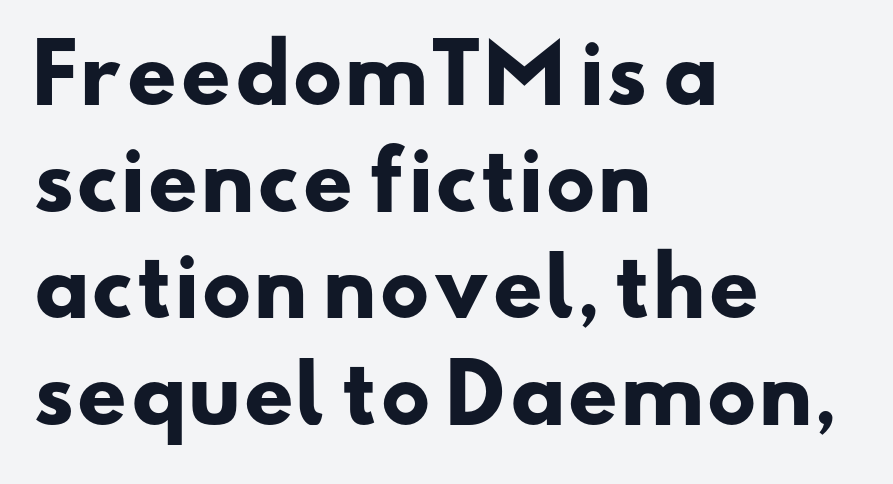
Q: Is the text bold? A: Yes.
Q: Is the typeface a serif or a sans-serif typeface? A: Sans-serif.
Q: Is the text underlined? A: No.
Q: How is the paragraph aligned? A: Left-aligned.
Q: Is the spacing between letters normal or unusually wide? A: Normal.
Q: Is the spacing between lines tight, normal or loose? A: Normal.
Q: Width (condensed, normal, or wide)? A: Wide.
Q: Stroke contrast? A: Low.
Q: x-height? A: Small.
Q: Monospaced? A: No.
